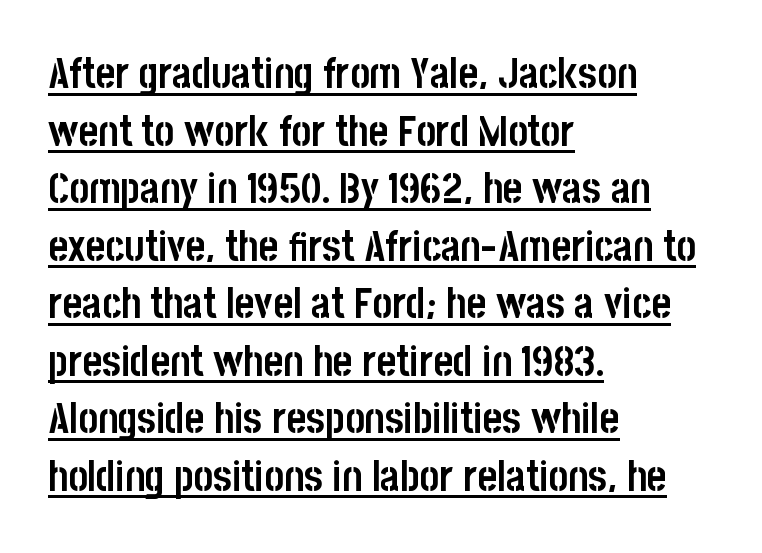
The face used here is rendered with its standard letterfit. Type style note: lacks serifs. Character widths vary here, with narrow letters taking less room than wide ones. Leading: standard. Every word sits above its own underline.
